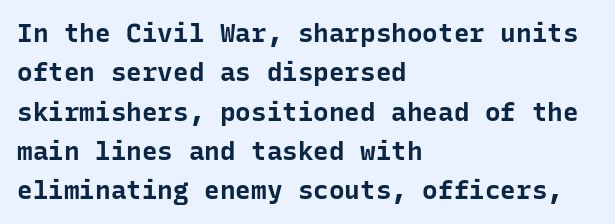
Typeset ragged right — the left edge is the straight one. The passage shown is not underscored anywhere. The lettering stays uniformly vertical, giving the passage a roman look. Short note: letters normally spaced.
